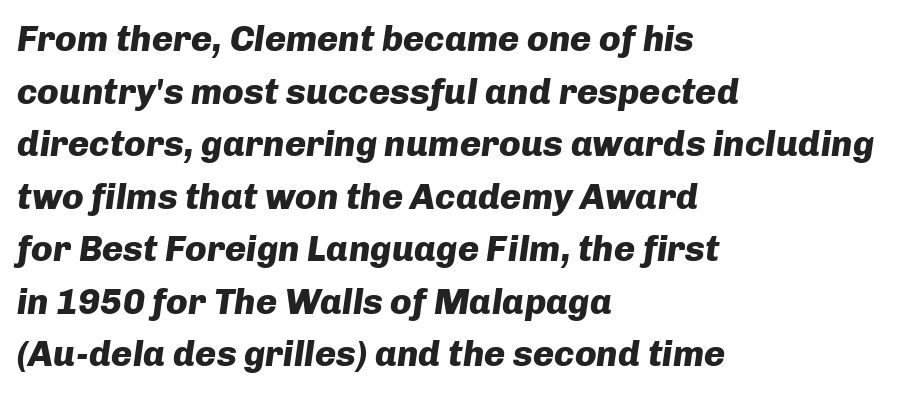
{"italic": "yes", "lean": "right", "slant_degrees": 8, "bold": "yes", "weight": "heavy", "width": "normal", "stroke_contrast": "low", "x_height": "medium", "monospaced": "no", "underline": "no", "align": "left", "line_spacing": "normal", "line_spacing_ratio": 1.46, "letter_spacing": "normal", "letter_spacing_em": 0.0, "glyph_px": 36}
